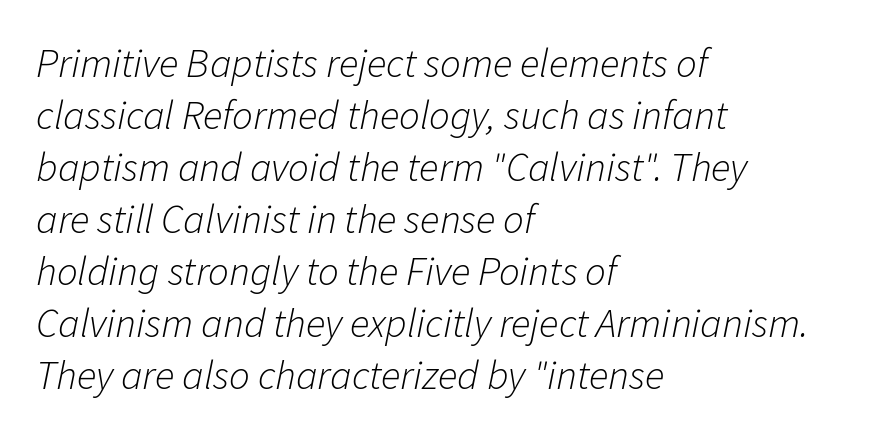
{"italic": "yes", "lean": "right", "slant_degrees": 11, "bold": "no", "weight": "light", "width": "normal", "stroke_contrast": "low", "x_height": "medium", "monospaced": "no", "underline": "no", "align": "left", "line_spacing": "normal", "line_spacing_ratio": 1.27, "letter_spacing": "normal", "letter_spacing_em": 0.0, "glyph_px": 41}
